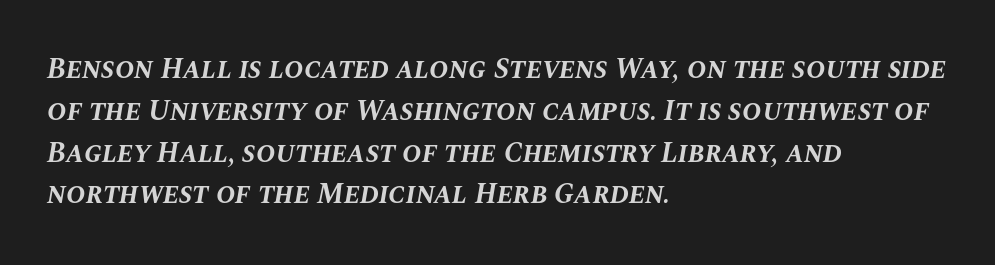
Type without underlining. Would a proofreader flag this as italicized? Yes. The rendering anchors every line to the left-hand side. The rendering keeps characters at their native spacing.
